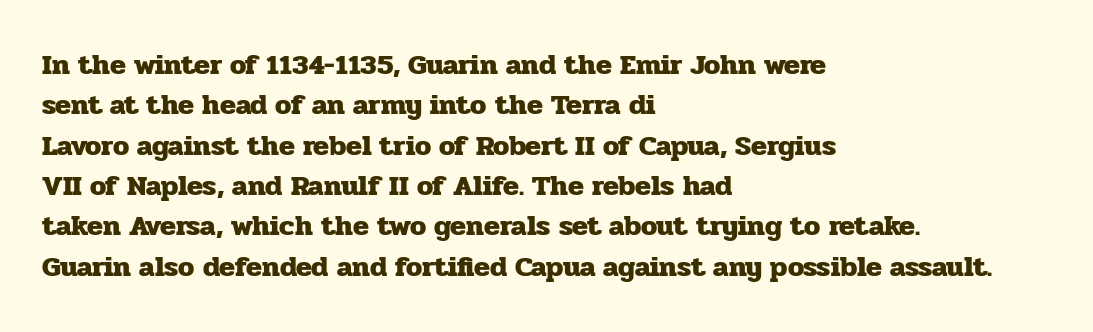
The image shows 29 px heavy serif type, upright; set left-aligned, normal line spacing (1.39x), normal letter spacing, not underlined; low stroke contrast and a medium x-height.
